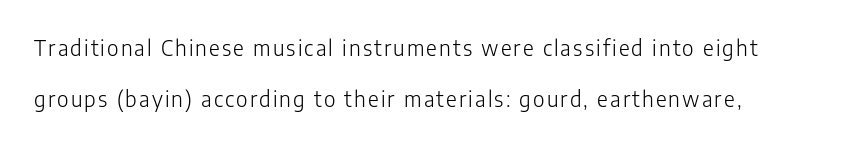
Q: Is the text bold? A: No.
Q: Is the text italic (slanted)? A: No, it is upright.
Q: Is the text underlined? A: No.
Q: How is the paragraph aligned? A: Left-aligned.
Q: Is the spacing between lines tight, normal or loose? A: Loose.
